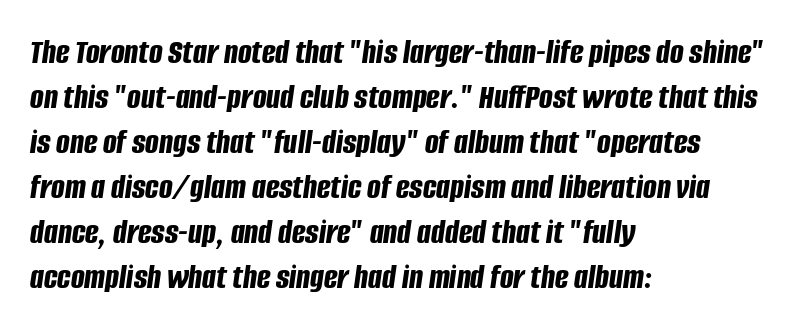
The line-height multiplier appears to be the usual default. If you drew a ruler down the left edge, every line would touch it. Think of a printed novel: that variable character pitch is what you see here. The gap between lines stays unmarked.
